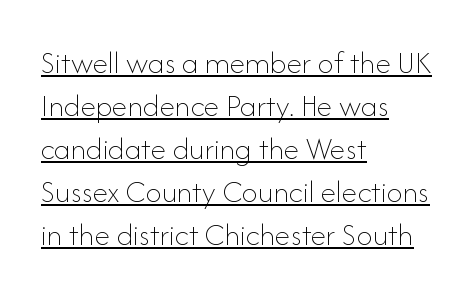
The rendering keeps characters at their native spacing. A roman cut, with each character standing at attention. Spacing verdict: proportional, widths tailored to each character. Glance below the letters and you will spot a drawn line.
